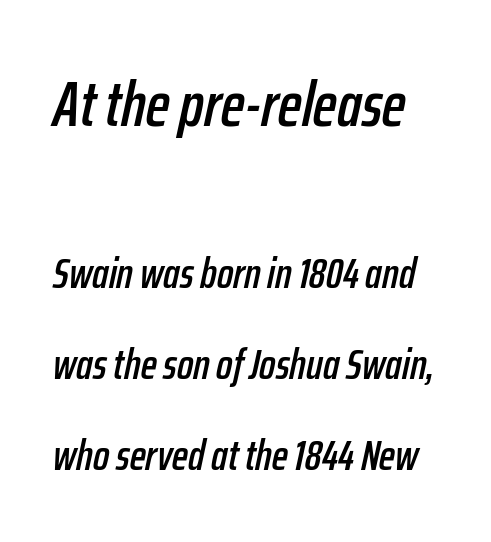
Q: Is the text italic (slanted)? A: Yes, it leans right by about 12 degrees.
Q: Is the text underlined? A: No.
Q: Is the spacing between letters normal or unusually wide? A: Normal.
Q: Is the spacing between lines tight, normal or loose? A: Loose.
Q: Which block of text is set in a larger size, the first (top) or the second (bottom)? A: The first (top) one.
Q: Width (condensed, normal, or wide)? A: Condensed.
Q: Stroke contrast? A: Low.
Q: x-height? A: Medium.
Q: Monospaced? A: No.
